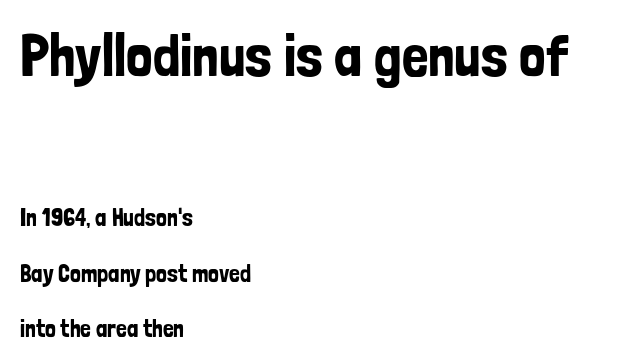
{"serif": "no", "italic": "no", "width": "condensed", "stroke_contrast": "low", "x_height": "medium", "monospaced": "no", "underline": "no", "align": "left", "line_spacing": "loose", "line_spacing_ratio": 2.31, "letter_spacing": "normal", "letter_spacing_em": 0.0, "larger_block": "first", "size_ratio": 2.46, "glyph_px": 59}
